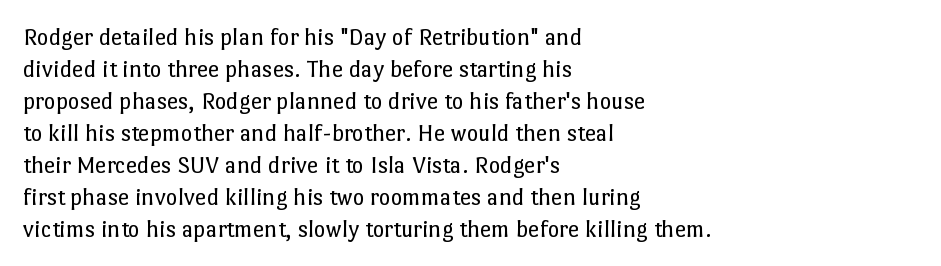
Q: Is the text bold? A: No.
Q: Is the text italic (slanted)? A: No, it is upright.
Q: Is the text underlined? A: No.
Q: How is the paragraph aligned? A: Left-aligned.
Q: Is the spacing between letters normal or unusually wide? A: Normal.
Q: Is the spacing between lines tight, normal or loose? A: Normal.
